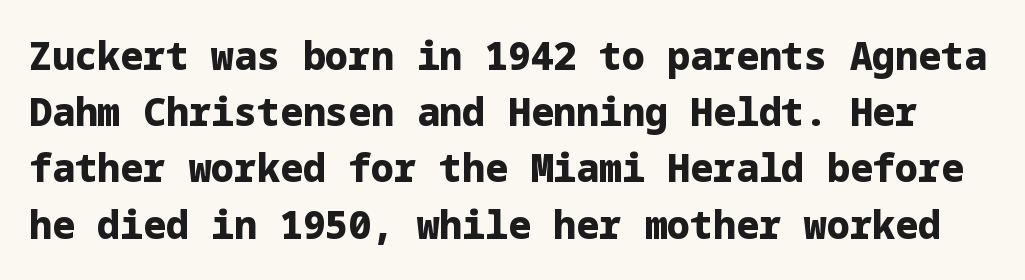
The letters stand straight up with perfectly vertical stems. The horizontal fit of the characters is conventional and even. Honestly, there is no underline to notice here at all. The line-height multiplier appears to be the usual default. The letters carry no serifs — their stems end cleanly without finishing strokes. Strong, thick strokes mark this as bold type.
